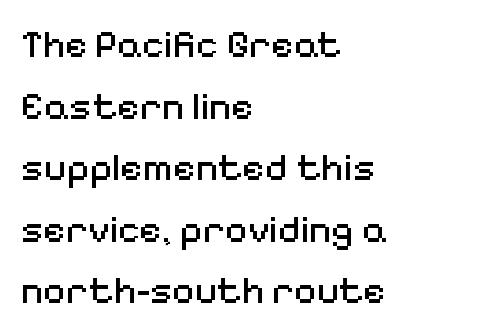
Q: Is the text bold? A: No.
Q: Is the text italic (slanted)? A: No, it is upright.
Q: Is the typeface a serif or a sans-serif typeface? A: Sans-serif.
Q: Is the text underlined? A: No.
Q: How is the paragraph aligned? A: Left-aligned.
Q: Is the spacing between letters normal or unusually wide? A: Normal.
Q: Is the spacing between lines tight, normal or loose? A: Normal.
Q: Width (condensed, normal, or wide)? A: Normal.
Q: Stroke contrast? A: Medium.
Q: x-height? A: Medium.
Q: Monospaced? A: No.
